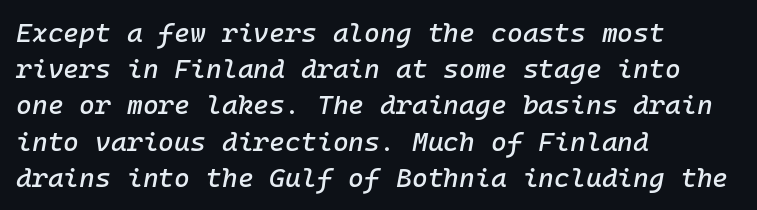
The image shows 27 px text type, italic (leaning right); set left-aligned, normal line spacing (1.34x), normal letter spacing, not underlined.
